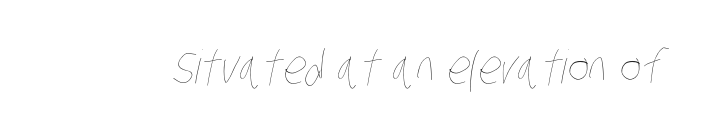
Q: Is the text bold? A: No.
Q: Is the text underlined? A: No.
Q: Is the spacing between letters normal or unusually wide? A: Normal.
Q: Width (condensed, normal, or wide)? A: Condensed.
Q: Stroke contrast? A: Low.
Q: x-height? A: Large.
Q: Monospaced? A: No.
